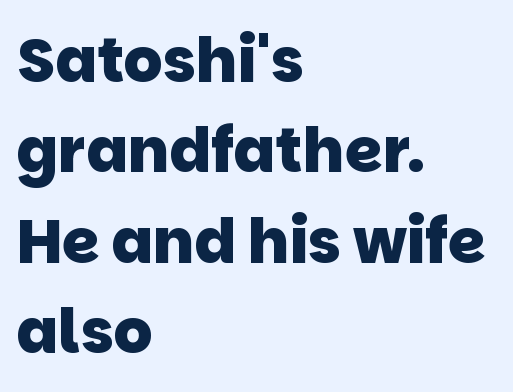
Q: Is the text bold? A: Yes.
Q: Is the typeface a serif or a sans-serif typeface? A: Sans-serif.
Q: Is the text underlined? A: No.
Q: How is the paragraph aligned? A: Left-aligned.
Q: Is the spacing between letters normal or unusually wide? A: Normal.
Q: Is the spacing between lines tight, normal or loose? A: Normal.
Q: Width (condensed, normal, or wide)? A: Normal.
Q: Stroke contrast? A: Low.
Q: x-height? A: Large.
Q: Monospaced? A: No.
